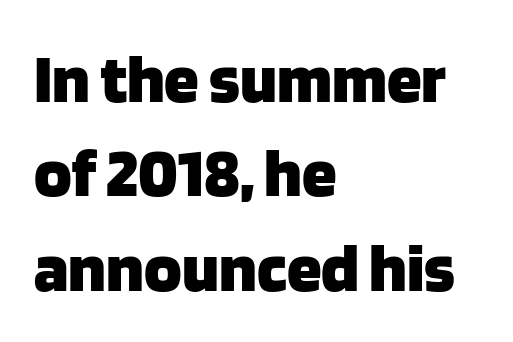
{"serif": "no", "italic": "no", "bold": "yes", "weight": "heavy", "width": "normal", "stroke_contrast": "low", "x_height": "large", "monospaced": "no", "underline": "no", "align": "left", "line_spacing": "normal", "line_spacing_ratio": 1.35, "letter_spacing": "normal", "letter_spacing_em": 0.0, "glyph_px": 70}
